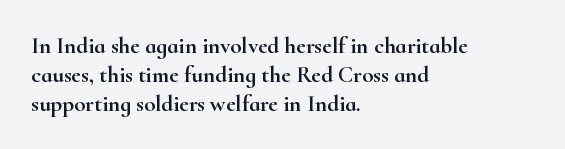
Posture: straight, roman, zero tilt. The passage shown is not underscored anywhere. The rendering anchors every line to the left-hand side. The gaps between neighbouring characters are ordinary and unremarkable.
